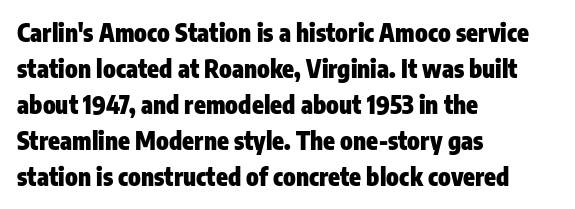
{"italic": "no", "bold": "yes", "underline": "no", "align": "left", "line_spacing": "normal", "line_spacing_ratio": 1.5, "letter_spacing": "normal", "letter_spacing_em": 0.0, "glyph_px": 24}
